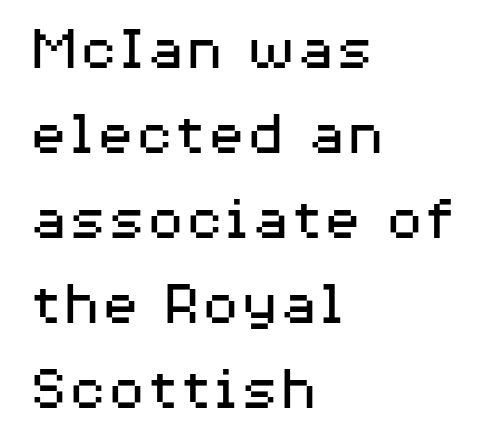
{"serif": "no", "italic": "no", "bold": "no", "weight": "regular", "width": "wide", "stroke_contrast": "medium", "x_height": "medium", "monospaced": "no", "underline": "no", "align": "left", "line_spacing": "normal", "line_spacing_ratio": 1.33, "letter_spacing": "normal", "letter_spacing_em": 0.0, "glyph_px": 64}
